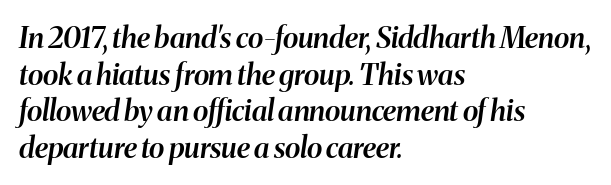
{"italic": "yes", "lean": "right", "slant_degrees": 8, "bold": "semi", "weight": "semibold", "width": "normal", "stroke_contrast": "medium", "x_height": "medium", "monospaced": "no", "underline": "no", "align": "left", "line_spacing": "normal", "line_spacing_ratio": 1.26, "letter_spacing": "normal", "letter_spacing_em": 0.0, "glyph_px": 29}
